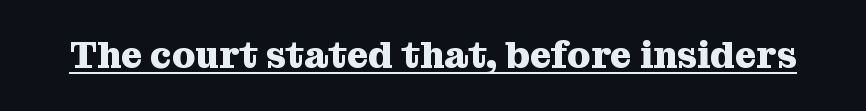
{"serif": "yes", "italic": "no", "bold": "yes", "weight": "heavy", "width": "normal", "stroke_contrast": "medium", "x_height": "medium", "monospaced": "no", "underline": "yes", "letter_spacing": "normal", "letter_spacing_em": 0.0, "glyph_px": 37}
